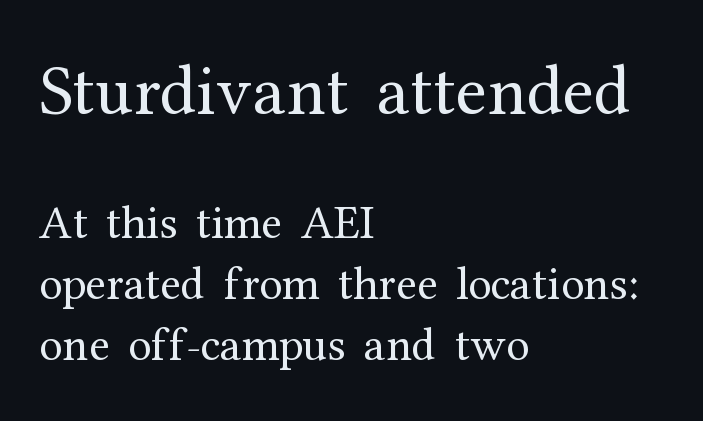
Q: Is the text bold? A: No.
Q: Is the text italic (slanted)? A: No, it is upright.
Q: Is the typeface a serif or a sans-serif typeface? A: Serif.
Q: Is the text underlined? A: No.
Q: How is the paragraph aligned? A: Left-aligned.
Q: Is the spacing between letters normal or unusually wide? A: Normal.
Q: Is the spacing between lines tight, normal or loose? A: Normal.
Q: Which block of text is set in a larger size, the first (top) or the second (bottom)? A: The first (top) one.
Q: Width (condensed, normal, or wide)? A: Normal.
Q: Stroke contrast? A: Medium.
Q: x-height? A: Medium.
Q: Monospaced? A: No.
